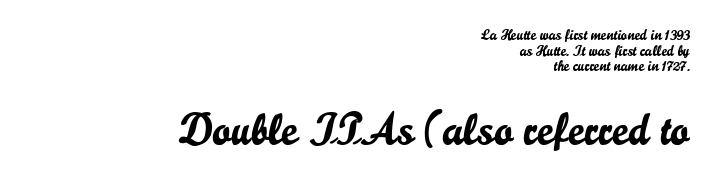
Size hierarchy here favors the trailing block over the leading one. Font category for this specimen: sans-serif. Horizontal alignment here is rightward, an uncommon choice for prose. Leading is clearly below the norm, producing a dense column. Varying glyph widths throughout — classic text-font behaviour.
